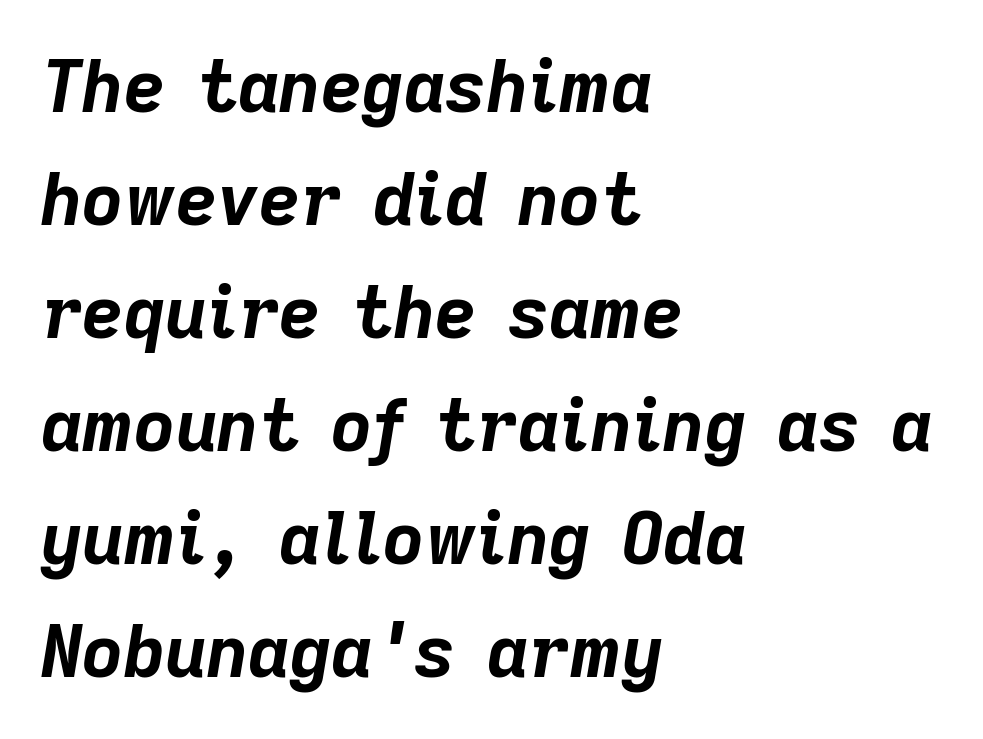
The image shows 72 px bold type, italic (leaning right); set left-aligned, normal line spacing (1.57x), normal letter spacing, not underlined; low stroke contrast and a medium x-height.
